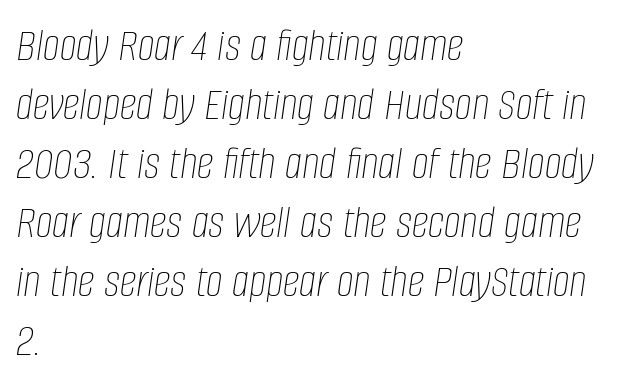
Q: Is the text bold? A: No.
Q: Is the text italic (slanted)? A: Yes, it leans right by about 8 degrees.
Q: Is the text underlined? A: No.
Q: How is the paragraph aligned? A: Left-aligned.
Q: Is the spacing between letters normal or unusually wide? A: Normal.
Q: Width (condensed, normal, or wide)? A: Condensed.
Q: Stroke contrast? A: Low.
Q: x-height? A: Large.
Q: Monospaced? A: No.
